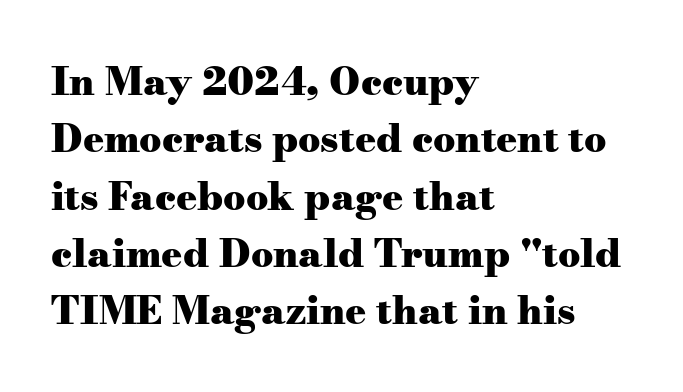
Q: Is the text bold? A: Yes.
Q: Is the text italic (slanted)? A: No, it is upright.
Q: Is the typeface a serif or a sans-serif typeface? A: Serif.
Q: Is the text underlined? A: No.
Q: How is the paragraph aligned? A: Left-aligned.
Q: Is the spacing between letters normal or unusually wide? A: Normal.
Q: Is the spacing between lines tight, normal or loose? A: Normal.
Q: Width (condensed, normal, or wide)? A: Wide.
Q: Stroke contrast? A: Medium.
Q: x-height? A: Small.
Q: Monospaced? A: No.
